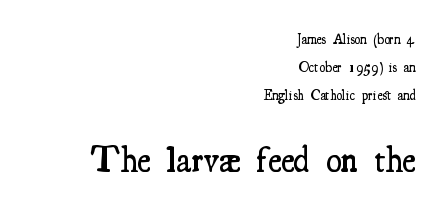
Q: Is the text bold? A: Semi-bold.
Q: Is the text italic (slanted)? A: No, it is upright.
Q: Is the typeface a serif or a sans-serif typeface? A: Serif.
Q: Is the text underlined? A: No.
Q: How is the paragraph aligned? A: Right-aligned.
Q: Is the spacing between letters normal or unusually wide? A: Normal.
Q: Is the spacing between lines tight, normal or loose? A: Loose.
Q: Which block of text is set in a larger size, the first (top) or the second (bottom)? A: The second (bottom) one.
Q: Width (condensed, normal, or wide)? A: Condensed.
Q: Stroke contrast? A: Medium.
Q: x-height? A: Small.
Q: Monospaced? A: No.
